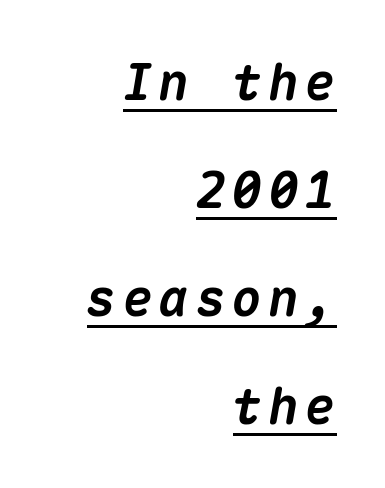
Q: Is the text bold? A: Yes.
Q: Is the text italic (slanted)? A: Yes, it leans right by about 10 degrees.
Q: Is the text underlined? A: Yes.
Q: How is the paragraph aligned? A: Right-aligned.
Q: Is the spacing between lines tight, normal or loose? A: Loose.
Q: Width (condensed, normal, or wide)? A: Normal.
Q: Stroke contrast? A: Medium.
Q: x-height? A: Medium.
Q: Monospaced? A: Yes.
